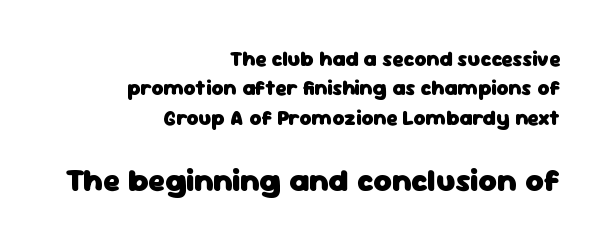
{"serif": "no", "italic": "no", "bold": "yes", "weight": "heavy", "width": "normal", "stroke_contrast": "low", "x_height": "medium", "monospaced": "no", "underline": "no", "align": "right", "line_spacing": "normal", "line_spacing_ratio": 1.4, "letter_spacing": "normal", "letter_spacing_em": 0.0, "larger_block": "second", "size_ratio": 1.52, "glyph_px": 32}
